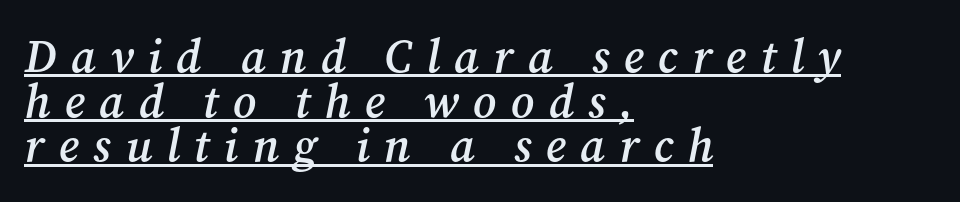
The letters are semibold — heavier than regular but short of a full bold. Short and long lines alike share a common starting point at left. The rendering uses natural spacing where letterforms have individual widths. Tracking here is generous; glyphs stand well apart from one another. Like a heading marked for emphasis, these lines bear an underscore.
